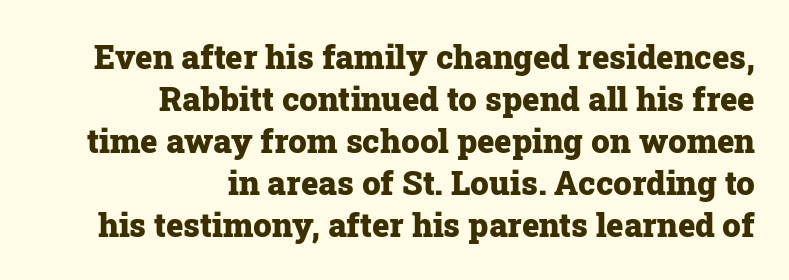
The image shows 33 px heavy serif type, upright; set right-aligned, normal line spacing (1.27x), normal letter spacing, not underlined; low stroke contrast and a medium x-height.
